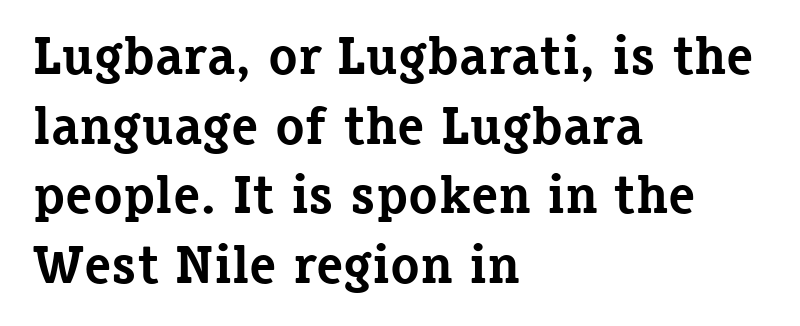
Q: Is the text bold? A: Yes.
Q: Is the text italic (slanted)? A: No, it is upright.
Q: Is the typeface a serif or a sans-serif typeface? A: Serif.
Q: Is the text underlined? A: No.
Q: How is the paragraph aligned? A: Left-aligned.
Q: Is the spacing between letters normal or unusually wide? A: Normal.
Q: Is the spacing between lines tight, normal or loose? A: Normal.
Q: Width (condensed, normal, or wide)? A: Normal.
Q: Stroke contrast? A: Low.
Q: x-height? A: Medium.
Q: Monospaced? A: No.
